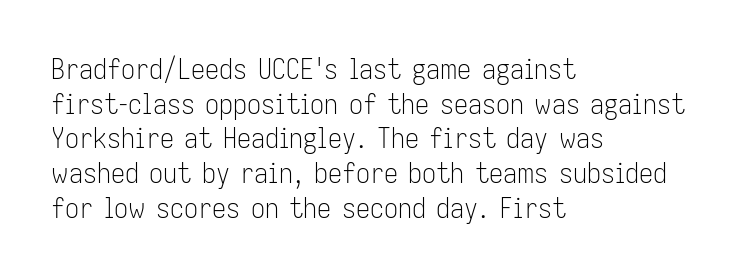
{"serif": "no", "italic": "no", "bold": "no", "weight": "light", "width": "condensed", "stroke_contrast": "low", "x_height": "medium", "monospaced": "no", "underline": "no", "align": "left", "line_spacing_ratio": 1.24, "letter_spacing": "normal", "letter_spacing_em": 0.0, "glyph_px": 28}
